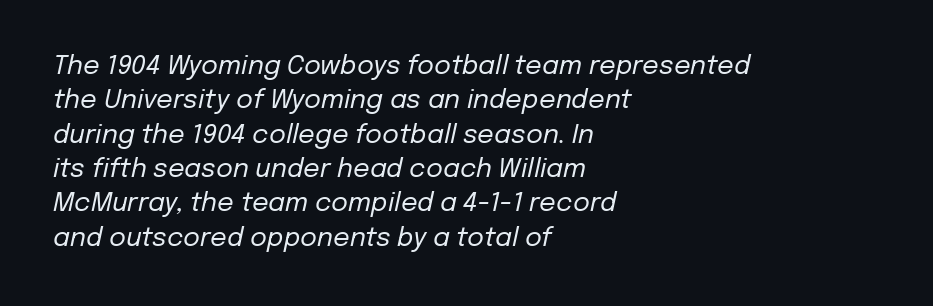
{"italic": "yes", "lean": "right", "slant_degrees": 12, "bold": "no", "underline": "no", "align": "left", "line_spacing": "normal", "line_spacing_ratio": 1.32, "letter_spacing": "normal", "letter_spacing_em": 0.0, "glyph_px": 26}
